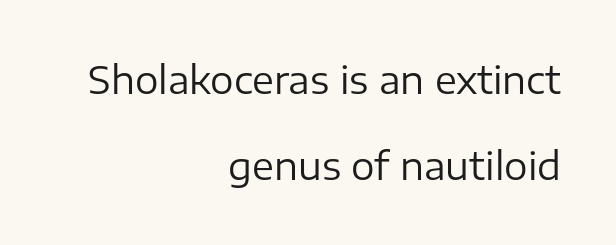
The image shows 37 px regular-weight sans-serif type, upright; set right-aligned, loose line spacing (2.33x), normal letter spacing, not underlined; low stroke contrast and a medium x-height.
